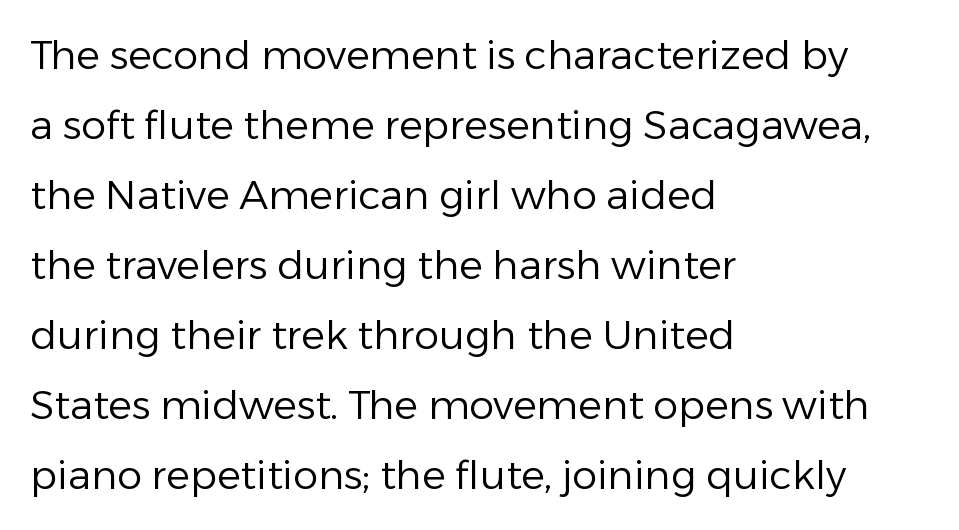
The image shows 40 px regular-weight sans-serif type, upright; set left-aligned, line spacing 1.75x, normal letter spacing, not underlined; low stroke contrast and a medium x-height.
